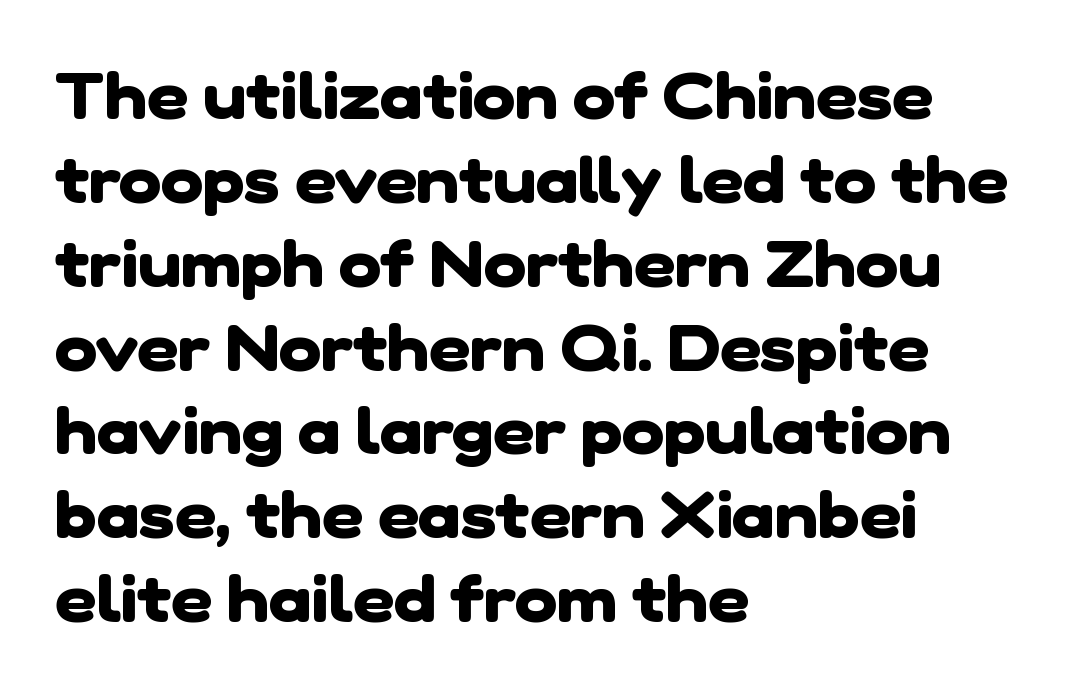
The image shows 64 px heavy sans-serif type; set left-aligned, normal line spacing (1.31x), normal letter spacing, not underlined; low stroke contrast and a medium x-height.
